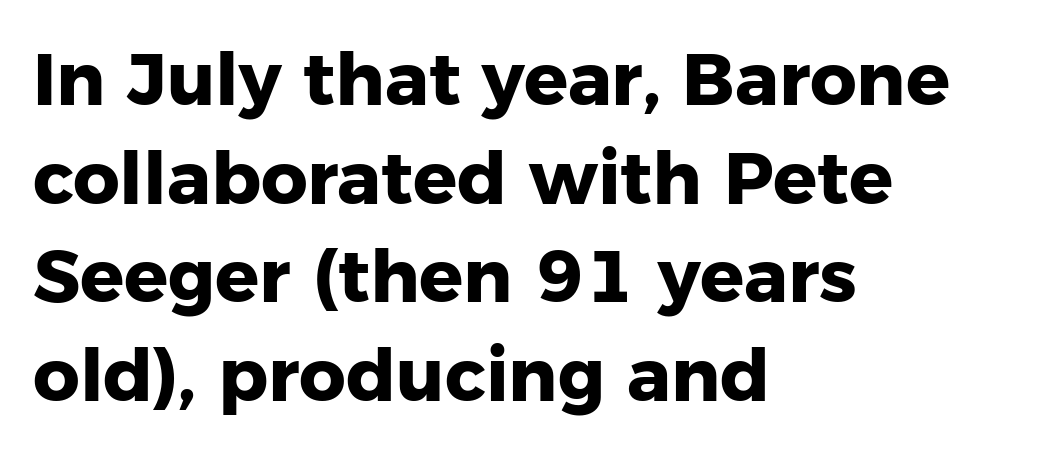
The image shows 73 px heavy sans-serif type, upright; set left-aligned, normal line spacing (1.35x), normal letter spacing, not underlined; low stroke contrast and a medium x-height.
